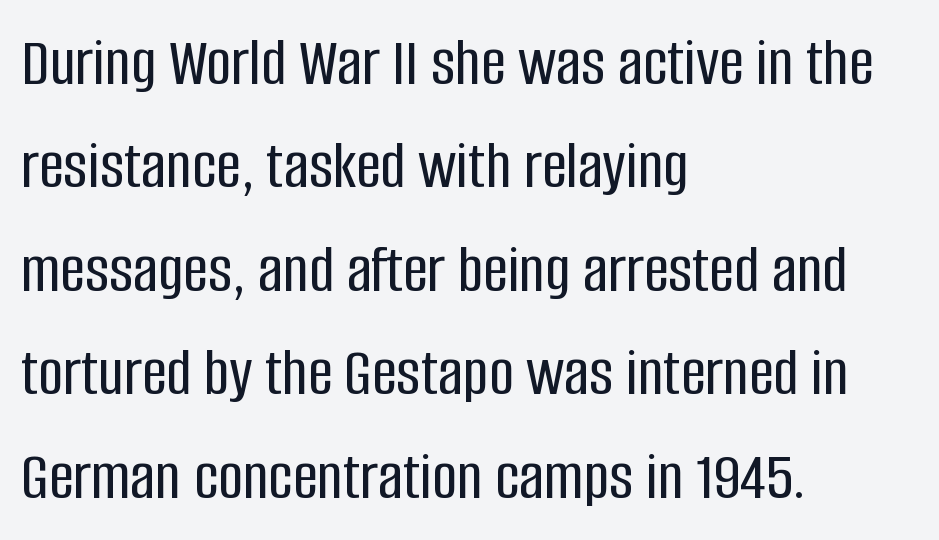
Q: Is the text italic (slanted)? A: No, it is upright.
Q: Is the typeface a serif or a sans-serif typeface? A: Sans-serif.
Q: Is the text underlined? A: No.
Q: How is the paragraph aligned? A: Left-aligned.
Q: Is the spacing between letters normal or unusually wide? A: Normal.
Q: Is the spacing between lines tight, normal or loose? A: Normal.
Q: Width (condensed, normal, or wide)? A: Condensed.
Q: Stroke contrast? A: Low.
Q: x-height? A: Large.
Q: Monospaced? A: No.
